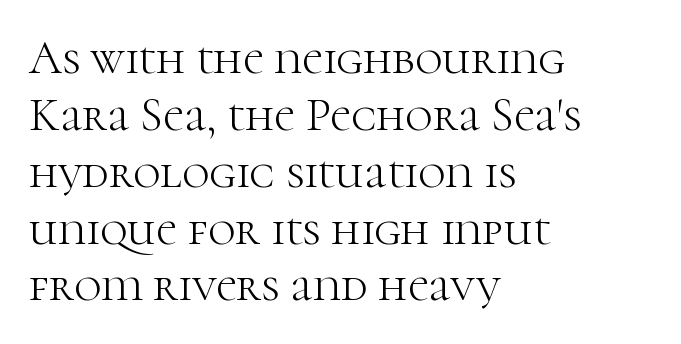
Q: Is the text bold? A: No.
Q: Is the text italic (slanted)? A: No, it is upright.
Q: Is the typeface a serif or a sans-serif typeface? A: Serif.
Q: Is the text underlined? A: No.
Q: How is the paragraph aligned? A: Left-aligned.
Q: Is the spacing between letters normal or unusually wide? A: Normal.
Q: Width (condensed, normal, or wide)? A: Normal.
Q: Stroke contrast? A: High.
Q: x-height? A: Medium.
Q: Monospaced? A: No.
